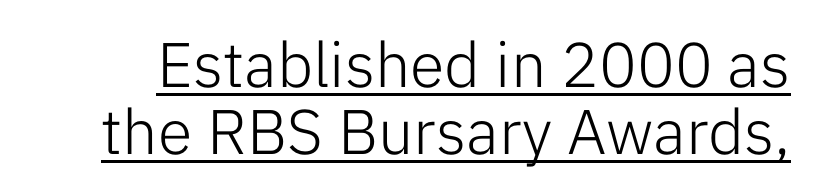
Weight class: somewhere from thin through regular. Nope, no serifs anywhere on these letters. Cramped leading. It's the straight-up-and-down kind of type.
